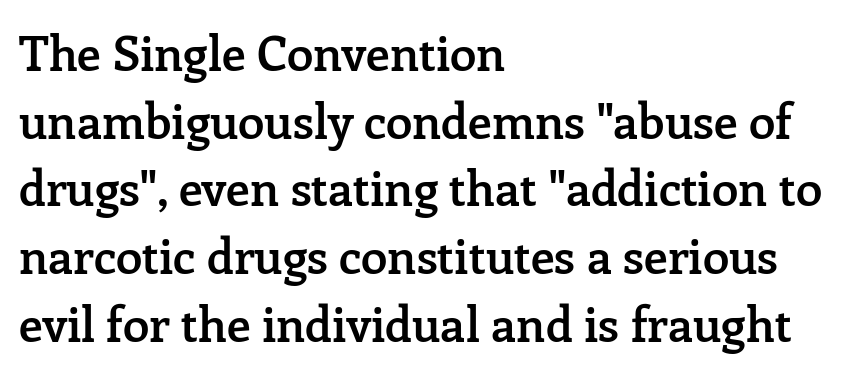
The image shows 48 px semibold serif type, upright; set left-aligned, normal line spacing (1.41x), normal letter spacing, not underlined; low stroke contrast and a medium x-height.
